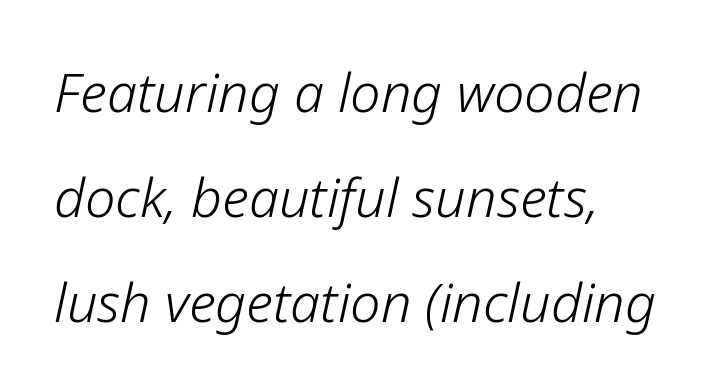
{"italic": "yes", "lean": "right", "slant_degrees": 12, "bold": "no", "weight": "light", "width": "normal", "stroke_contrast": "low", "x_height": "medium", "monospaced": "no", "underline": "no", "align": "left", "line_spacing": "loose", "line_spacing_ratio": 1.94, "letter_spacing": "normal", "letter_spacing_em": 0.0, "glyph_px": 54}
